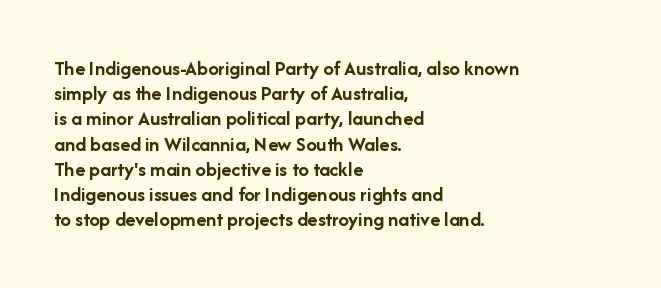
The image shows 21 px bold type, upright; set left-aligned, line spacing 1.2x, normal letter spacing, not underlined.
